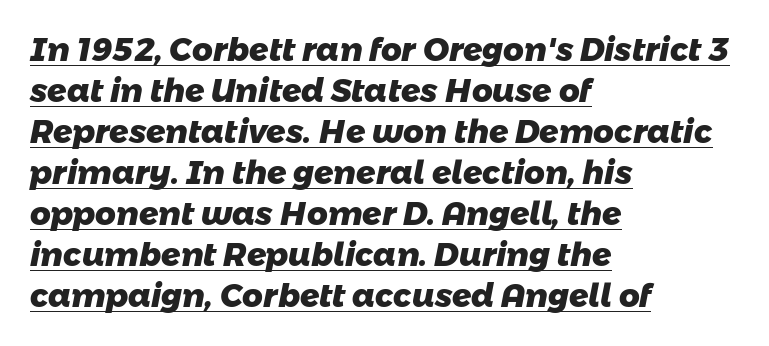
The image shows 32 px heavy sans-serif type; set left-aligned, normal line spacing (1.28x), normal letter spacing, underlined; low stroke contrast and a medium x-height.
